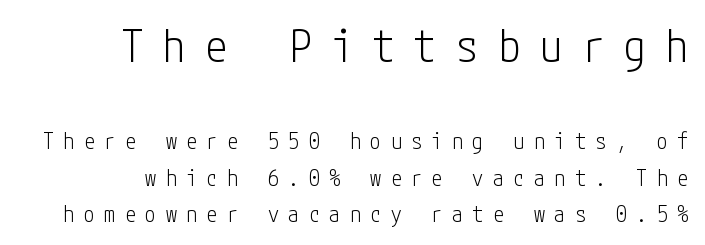
{"serif": "no", "italic": "no", "bold": "no", "weight": "light", "width": "condensed", "stroke_contrast": "low", "x_height": "medium", "underline": "no", "align": "right", "line_spacing": "normal", "line_spacing_ratio": 1.65, "letter_spacing": "wide", "letter_spacing_em": 0.43, "larger_block": "first", "size_ratio": 2.05, "glyph_px": 45}
